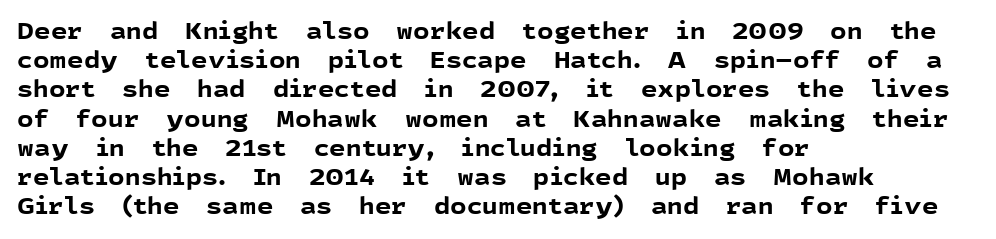
The image shows 23 px bold type, upright; set left-aligned, normal line spacing (1.27x), normal letter spacing, not underlined.
